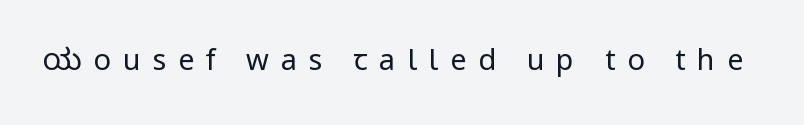
A typesetter would mark this as roman, not italic. Words appear elongated and porous because spacing is wide. The letters look calm and open, with moderate or lighter stems. Unmarked baselines from the first word to the last.
